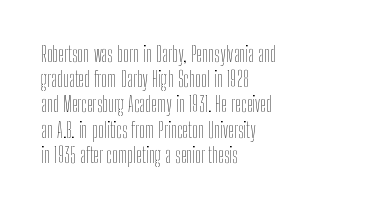
Q: Is the text bold? A: No.
Q: Is the text italic (slanted)? A: No, it is upright.
Q: Is the text underlined? A: No.
Q: How is the paragraph aligned? A: Left-aligned.
Q: Is the spacing between letters normal or unusually wide? A: Normal.
